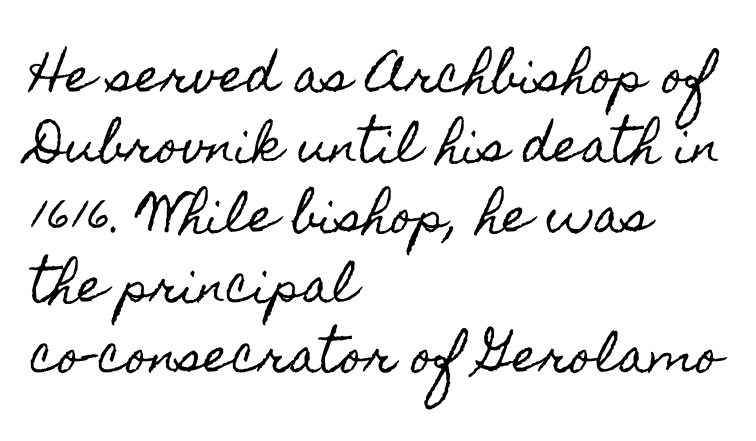
{"width": "condensed", "x_height": "small", "monospaced": "no", "underline": "no", "align": "left", "line_spacing": "normal", "line_spacing_ratio": 1.52, "letter_spacing": "normal", "letter_spacing_em": 0.0, "glyph_px": 46}
